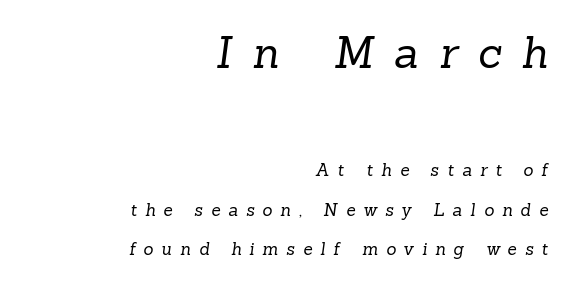
Q: Is the text bold? A: No.
Q: Is the typeface a serif or a sans-serif typeface? A: Serif.
Q: Is the text underlined? A: No.
Q: How is the paragraph aligned? A: Right-aligned.
Q: Is the spacing between letters normal or unusually wide? A: Unusually wide.
Q: Is the spacing between lines tight, normal or loose? A: Loose.
Q: Which block of text is set in a larger size, the first (top) or the second (bottom)? A: The first (top) one.
Q: Width (condensed, normal, or wide)? A: Normal.
Q: Stroke contrast? A: Low.
Q: x-height? A: Medium.
Q: Monospaced? A: No.
